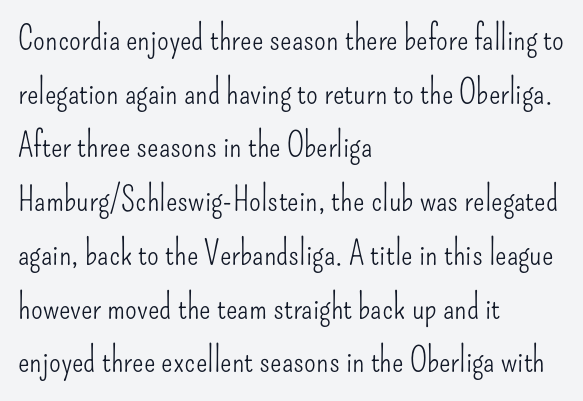
{"serif": "no", "italic": "no", "bold": "no", "weight": "light", "width": "condensed", "stroke_contrast": "low", "x_height": "small", "monospaced": "no", "underline": "no", "align": "left", "line_spacing": "normal", "line_spacing_ratio": 1.58, "letter_spacing": "normal", "letter_spacing_em": 0.0, "glyph_px": 34}
